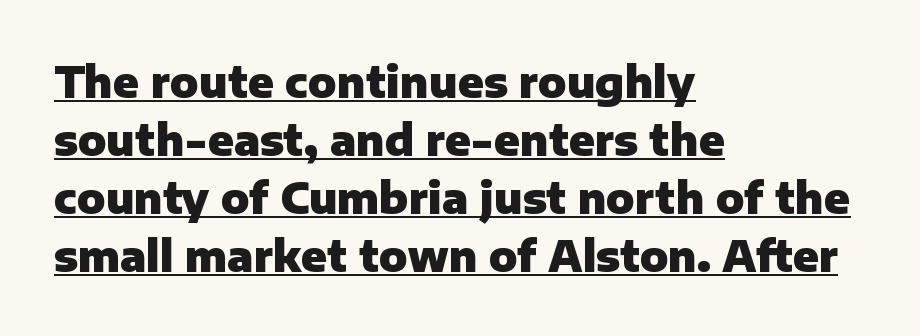
{"serif": "no", "italic": "no", "bold": "yes", "weight": "heavy", "width": "normal", "stroke_contrast": "low", "x_height": "medium", "monospaced": "no", "underline": "yes", "align": "left", "line_spacing": "normal", "line_spacing_ratio": 1.38, "letter_spacing": "normal", "letter_spacing_em": 0.0, "glyph_px": 42}
